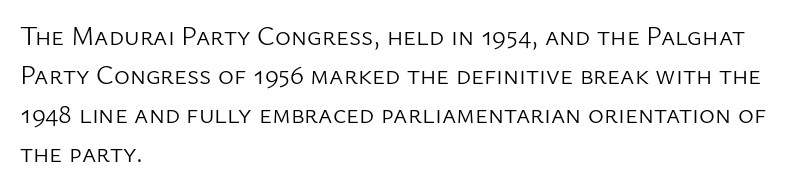
The image shows 27 px text type, upright; set left-aligned, normal line spacing (1.45x), normal letter spacing, not underlined.
